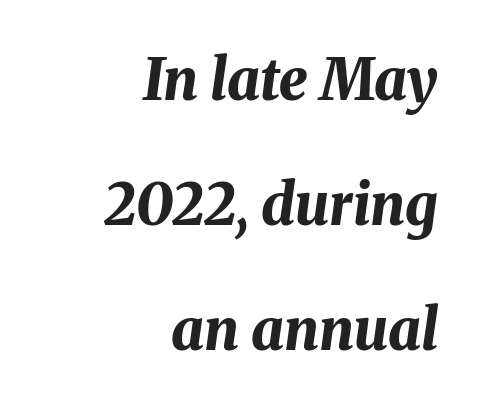
{"italic": "yes", "lean": "right", "slant_degrees": 8, "bold": "yes", "weight": "bold", "width": "normal", "stroke_contrast": "medium", "x_height": "medium", "monospaced": "no", "underline": "no", "align": "right", "line_spacing": "loose", "line_spacing_ratio": 2.19, "letter_spacing": "normal", "letter_spacing_em": 0.0, "glyph_px": 57}
